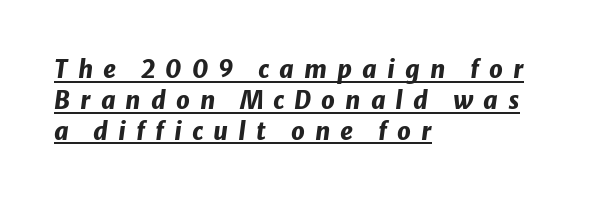
{"italic": "yes", "lean": "right", "slant_degrees": 8, "bold": "yes", "underline": "yes", "align": "left", "line_spacing": "normal", "line_spacing_ratio": 1.29, "letter_spacing": "wide", "letter_spacing_em": 0.42, "glyph_px": 24}
